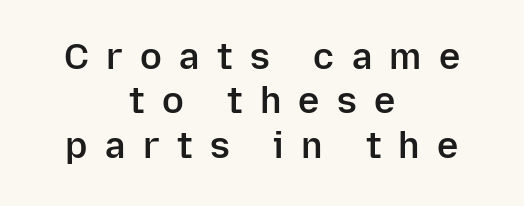
{"serif": "no", "italic": "no", "bold": "semi", "weight": "semibold", "width": "normal", "stroke_contrast": "low", "x_height": "medium", "monospaced": "no", "underline": "no", "align": "center", "line_spacing_ratio": 1.23, "letter_spacing": "wide", "letter_spacing_em": 0.48, "glyph_px": 36}
